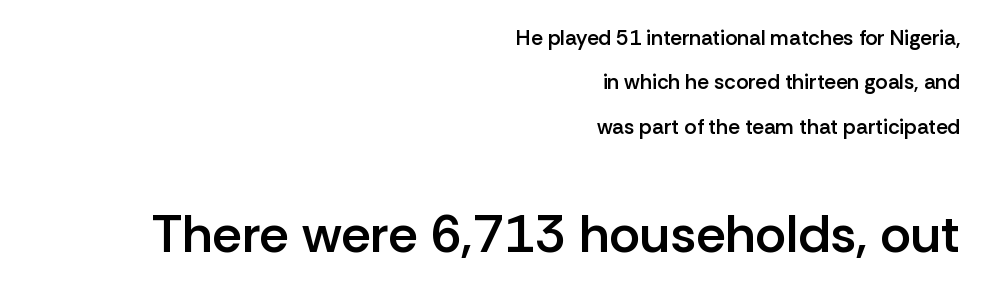
Q: Is the text bold? A: Semi-bold.
Q: Is the text italic (slanted)? A: No, it is upright.
Q: Is the typeface a serif or a sans-serif typeface? A: Sans-serif.
Q: Is the text underlined? A: No.
Q: How is the paragraph aligned? A: Right-aligned.
Q: Is the spacing between letters normal or unusually wide? A: Normal.
Q: Is the spacing between lines tight, normal or loose? A: Loose.
Q: Which block of text is set in a larger size, the first (top) or the second (bottom)? A: The second (bottom) one.
Q: Width (condensed, normal, or wide)? A: Normal.
Q: Stroke contrast? A: Low.
Q: x-height? A: Medium.
Q: Monospaced? A: No.
